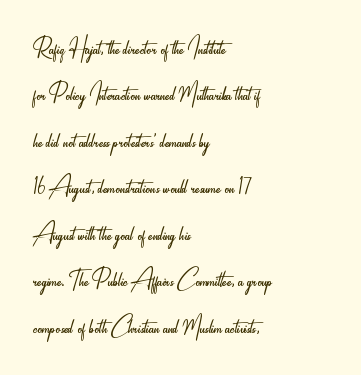
This sample uses a sans-serif face. Alignment: flush left. Beneath every word, the page is bare. Tracking here is standard; glyphs follow each other at the usual distance.
